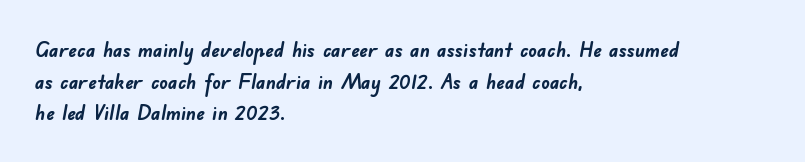
The image shows 21 px bold type; set left-aligned, normal line spacing (1.51x), normal letter spacing, not underlined.
